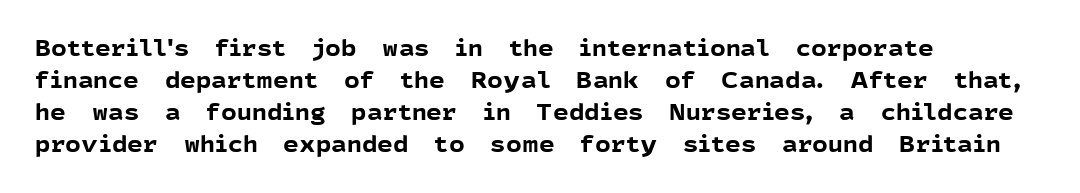
{"italic": "no", "bold": "yes", "underline": "no", "align": "left", "line_spacing": "normal", "line_spacing_ratio": 1.45, "letter_spacing": "normal", "letter_spacing_em": 0.0, "glyph_px": 22}
